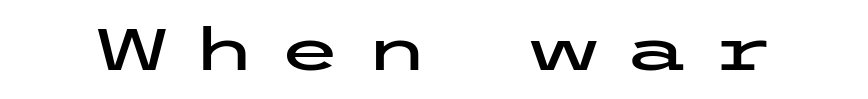
Q: Is the text italic (slanted)? A: No, it is upright.
Q: Is the typeface a serif or a sans-serif typeface? A: Sans-serif.
Q: Is the text underlined? A: No.
Q: Is the spacing between letters normal or unusually wide? A: Unusually wide.
Q: Width (condensed, normal, or wide)? A: Wide.
Q: Stroke contrast? A: Low.
Q: x-height? A: Medium.
